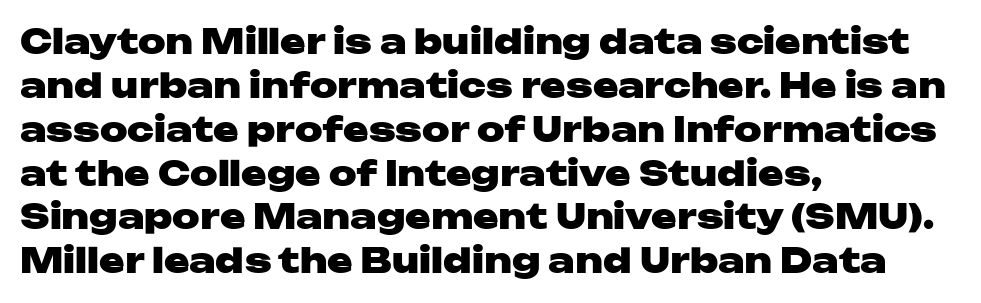
The image shows 34 px heavy, wide sans-serif type, upright; set left-aligned, normal line spacing (1.29x), normal letter spacing, not underlined; low stroke contrast and a medium x-height.
